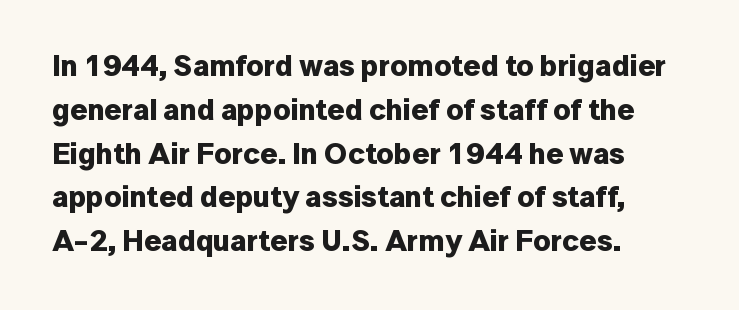
Q: Is the text bold? A: Yes.
Q: Is the text italic (slanted)? A: No, it is upright.
Q: Is the typeface a serif or a sans-serif typeface? A: Sans-serif.
Q: Is the text underlined? A: No.
Q: How is the paragraph aligned? A: Left-aligned.
Q: Is the spacing between letters normal or unusually wide? A: Normal.
Q: Is the spacing between lines tight, normal or loose? A: Normal.
Q: Width (condensed, normal, or wide)? A: Normal.
Q: Stroke contrast? A: Low.
Q: x-height? A: Medium.
Q: Monospaced? A: No.
